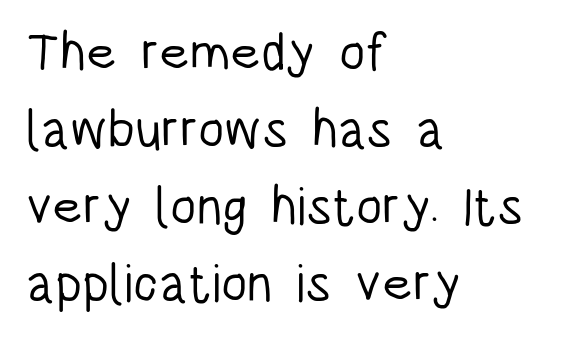
Q: Is the text bold? A: No.
Q: Is the text italic (slanted)? A: No, it is upright.
Q: Is the typeface a serif or a sans-serif typeface? A: Sans-serif.
Q: Is the text underlined? A: No.
Q: How is the paragraph aligned? A: Left-aligned.
Q: Is the spacing between letters normal or unusually wide? A: Normal.
Q: Is the spacing between lines tight, normal or loose? A: Normal.
Q: Width (condensed, normal, or wide)? A: Condensed.
Q: Stroke contrast? A: Low.
Q: x-height? A: Large.
Q: Monospaced? A: No.
